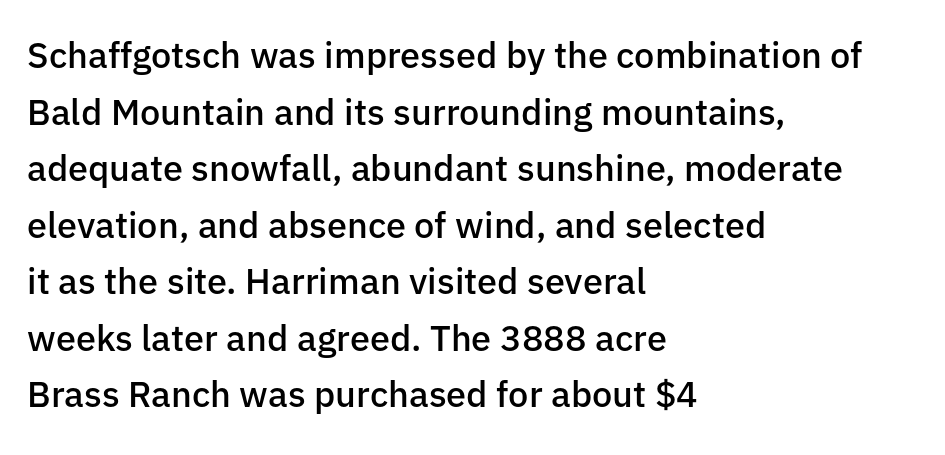
{"serif": "no", "italic": "no", "bold": "semi", "weight": "semibold", "width": "normal", "stroke_contrast": "low", "x_height": "medium", "monospaced": "no", "underline": "no", "align": "left", "line_spacing": "normal", "line_spacing_ratio": 1.57, "letter_spacing": "normal", "letter_spacing_em": 0.0, "glyph_px": 36}
